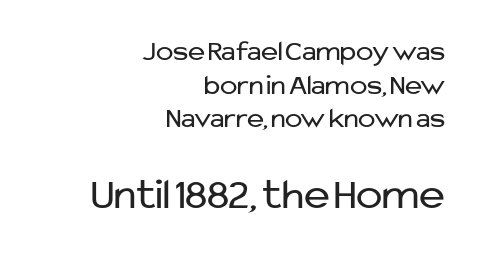
The image shows 44 px regular-weight sans-serif type, upright; set right-aligned, line spacing 1.16x, normal letter spacing, not underlined; the second (bottom) block is 1.52x larger; low stroke contrast and a medium x-height.
